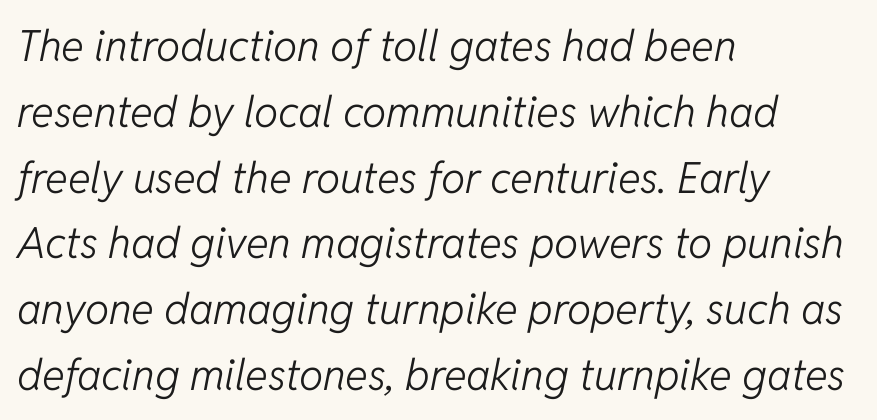
Q: Is the text bold? A: No.
Q: Is the text italic (slanted)? A: Yes, it leans right by about 11 degrees.
Q: Is the text underlined? A: No.
Q: How is the paragraph aligned? A: Left-aligned.
Q: Is the spacing between letters normal or unusually wide? A: Normal.
Q: Is the spacing between lines tight, normal or loose? A: Normal.
Q: Width (condensed, normal, or wide)? A: Normal.
Q: Stroke contrast? A: Low.
Q: x-height? A: Medium.
Q: Monospaced? A: No.
